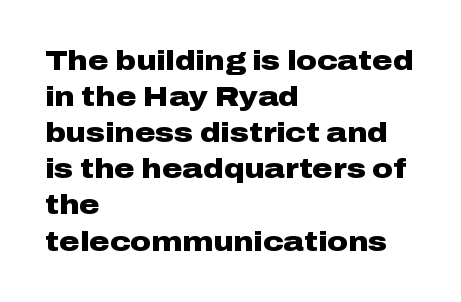
Each letter keeps its own natural width here, so spacing adapts to shape. The letters are bold, with thick, heavy strokes. Do the letters lean? They stand straight. Vertically, the passage feels balanced, rows spaced as you'd expect. Regarding serifs, this sample does without them.
